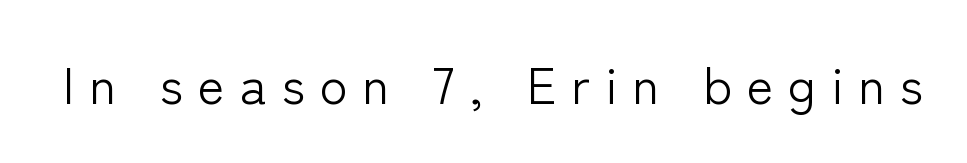
Q: Is the text bold? A: No.
Q: Is the text italic (slanted)? A: No, it is upright.
Q: Is the typeface a serif or a sans-serif typeface? A: Sans-serif.
Q: Is the text underlined? A: No.
Q: Is the spacing between letters normal or unusually wide? A: Unusually wide.
Q: Width (condensed, normal, or wide)? A: Normal.
Q: Stroke contrast? A: Low.
Q: x-height? A: Medium.
Q: Monospaced? A: No.
